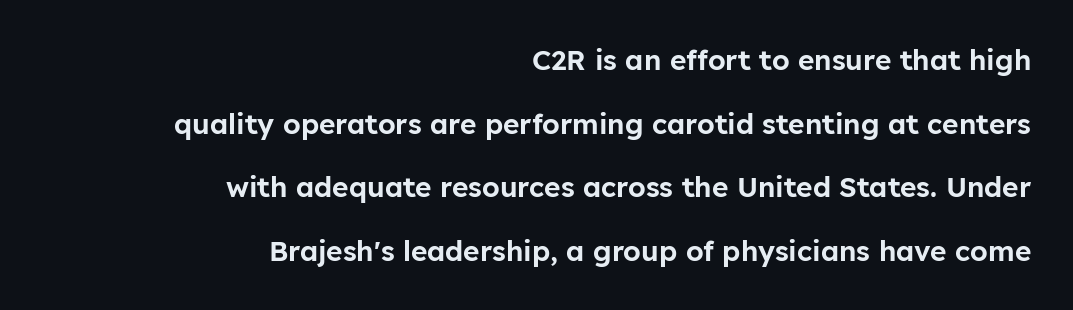
The image shows 28 px sans-serif type, upright; set right-aligned, loose line spacing (2.27x), normal letter spacing, not underlined; low stroke contrast and a medium x-height.
